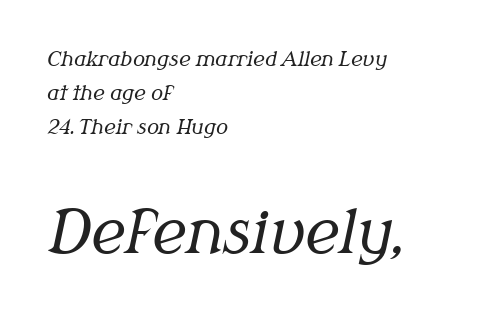
Check the space under the baseline: it is left empty. Typeset ragged right — the left edge is the straight one. Nothing unusual about the tracking: characters are spaced as the font intends. The face used here is proportionally spaced, like ordinary book or web type. The type family on display is of the serif kind.
